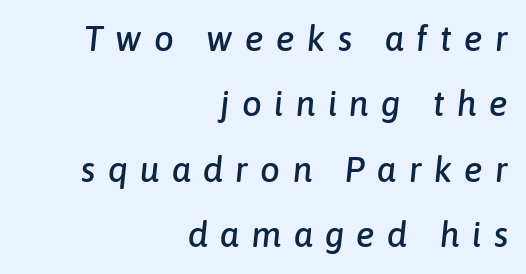
The image shows 35 px text type, italic (leaning right); set right-aligned, line spacing 1.87x, unusually wide letter spacing (+0.35 em), not underlined; low stroke contrast and a medium x-height.
